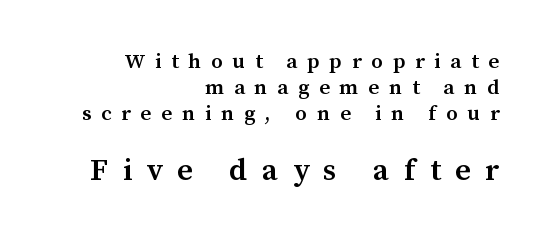
The image shows 31 px semibold serif type, upright; set right-aligned, line spacing 1.24x, unusually wide letter spacing (+0.47 em), not underlined; the second (bottom) block is 1.48x larger; medium stroke contrast and a medium x-height.
